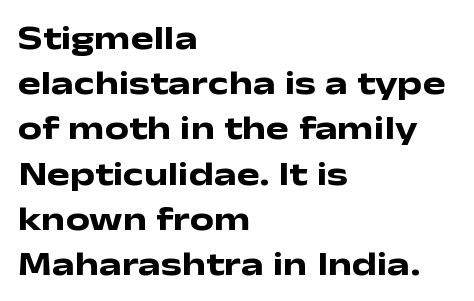
Q: Is the text bold? A: Yes.
Q: Is the text italic (slanted)? A: No, it is upright.
Q: Is the typeface a serif or a sans-serif typeface? A: Sans-serif.
Q: Is the text underlined? A: No.
Q: How is the paragraph aligned? A: Left-aligned.
Q: Is the spacing between letters normal or unusually wide? A: Normal.
Q: Is the spacing between lines tight, normal or loose? A: Normal.
Q: Width (condensed, normal, or wide)? A: Wide.
Q: Stroke contrast? A: Low.
Q: x-height? A: Medium.
Q: Monospaced? A: No.
